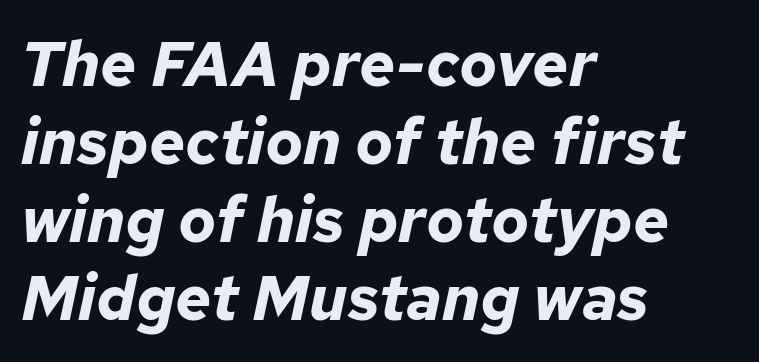
{"italic": "yes", "lean": "right", "slant_degrees": 12, "bold": "yes", "weight": "bold", "width": "normal", "stroke_contrast": "low", "x_height": "medium", "monospaced": "no", "underline": "no", "align": "left", "line_spacing_ratio": 1.24, "letter_spacing": "normal", "letter_spacing_em": 0.0, "glyph_px": 63}
